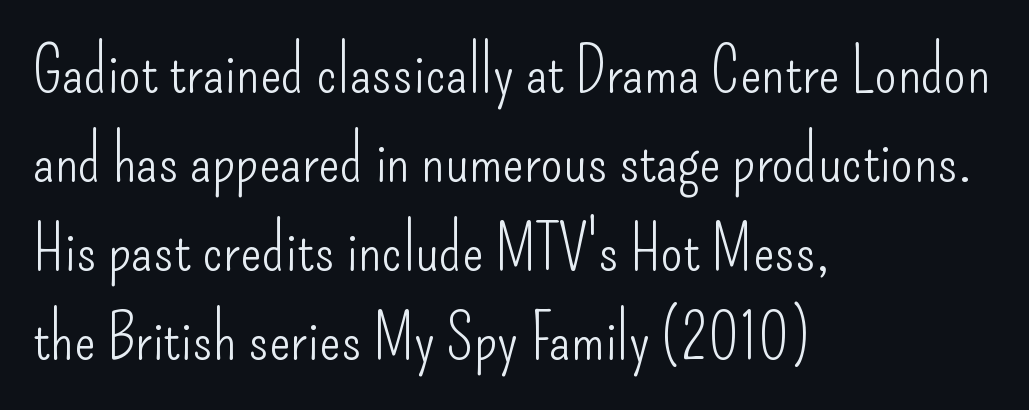
Nothing heavy about these letters — not bold at all. These lines were composed using upright roman letters. The letters advance in unequal steps, a hallmark of proportional type. The face used here is a sans, in the tradition of grotesques and geometrics.
